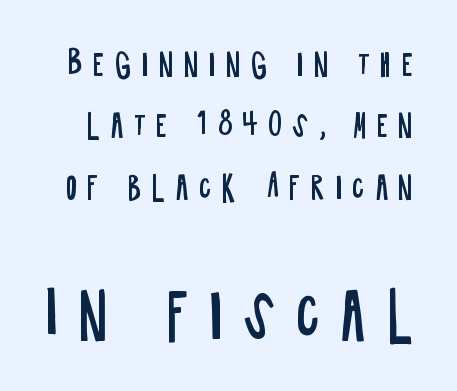
The image shows 59 px regular-weight, condensed sans-serif type, upright; set loose line spacing (2.05x), unusually wide letter spacing (+0.34 em), not underlined; the second (bottom) block is 1.97x larger; low stroke contrast and a large x-height.
